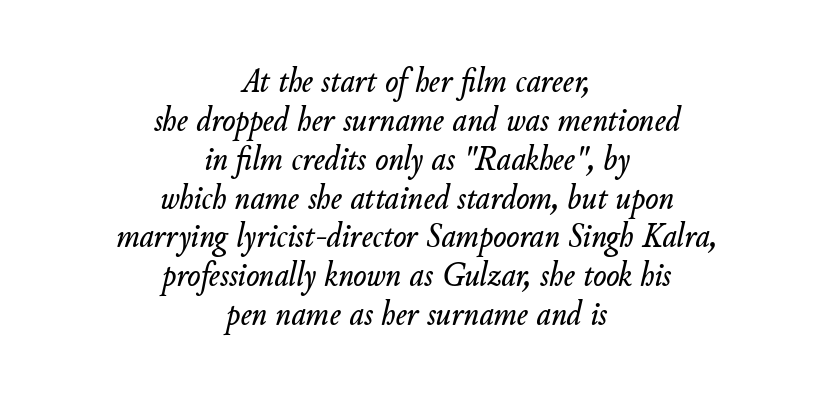
{"italic": "yes", "lean": "right", "slant_degrees": 11, "width": "normal", "stroke_contrast": "low", "x_height": "small", "monospaced": "no", "underline": "no", "align": "center", "line_spacing": "tight", "line_spacing_ratio": 1.11, "letter_spacing": "normal", "letter_spacing_em": 0.0, "glyph_px": 35}
